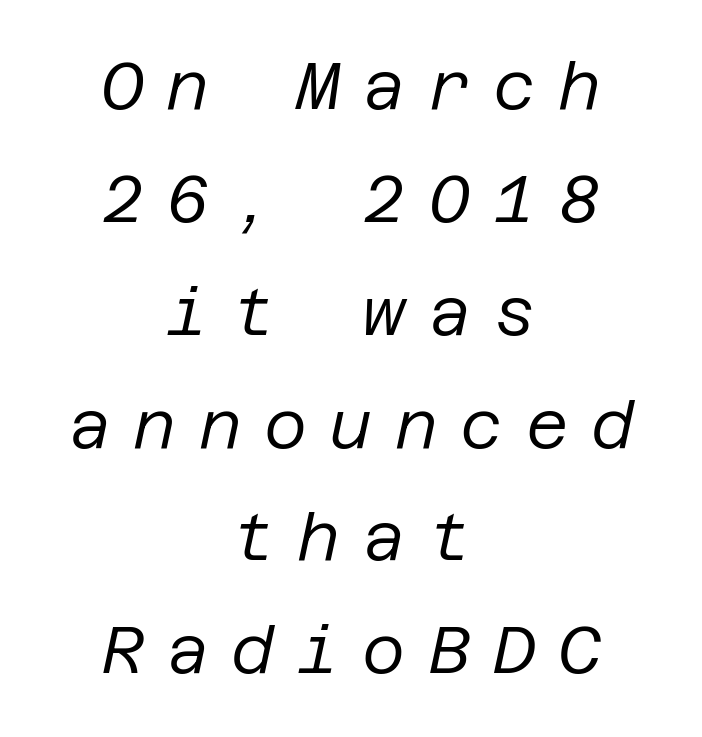
{"italic": "yes", "lean": "right", "slant_degrees": 12, "bold": "no", "weight": "regular", "width": "normal", "stroke_contrast": "low", "x_height": "large", "underline": "no", "align": "center", "line_spacing_ratio": 1.71, "letter_spacing": "wide", "letter_spacing_em": 0.34, "glyph_px": 66}
